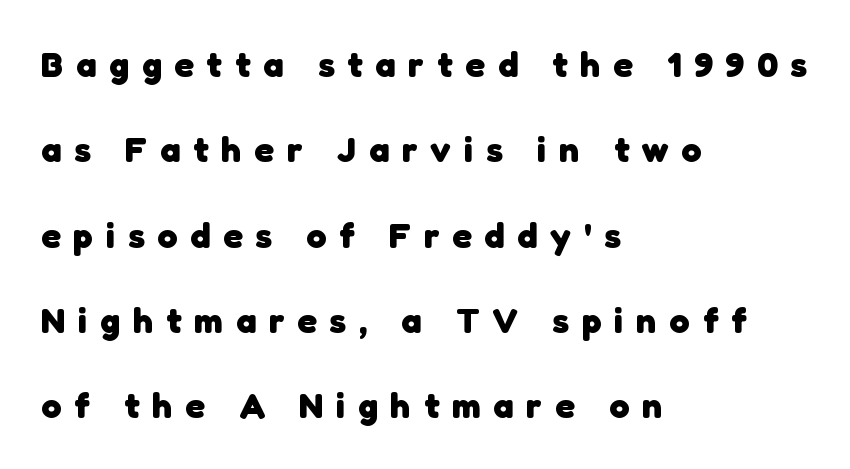
{"serif": "no", "bold": "yes", "weight": "heavy", "width": "normal", "stroke_contrast": "low", "x_height": "medium", "monospaced": "no", "underline": "no", "align": "left", "line_spacing": "loose", "line_spacing_ratio": 2.37, "letter_spacing": "wide", "letter_spacing_em": 0.36, "glyph_px": 36}
